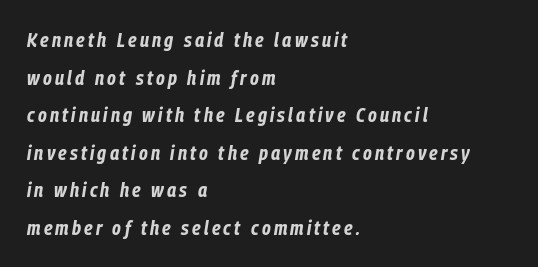
The image shows 20 px bold type, italic (leaning right); set left-aligned, line spacing 1.88x, not underlined.
